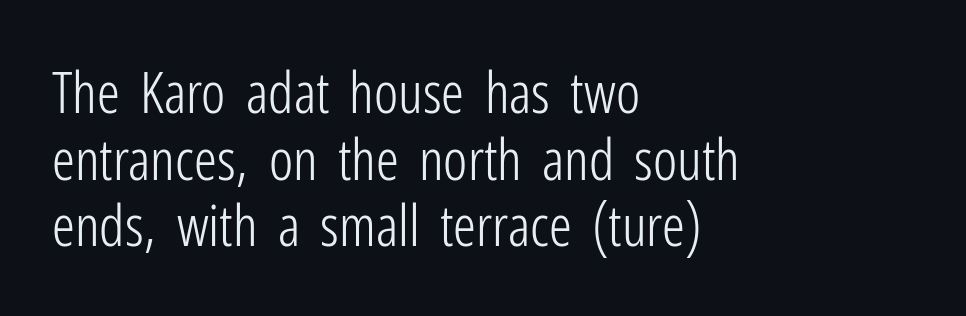
{"serif": "no", "italic": "no", "bold": "no", "weight": "light", "width": "condensed", "stroke_contrast": "low", "x_height": "medium", "monospaced": "no", "underline": "no", "align": "left", "line_spacing_ratio": 1.17, "letter_spacing": "normal", "letter_spacing_em": 0.0, "glyph_px": 57}
